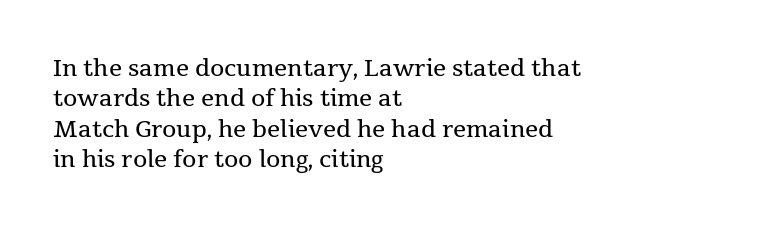
The image shows 23 px text type, upright; set left-aligned, normal line spacing (1.32x), normal letter spacing, not underlined.
